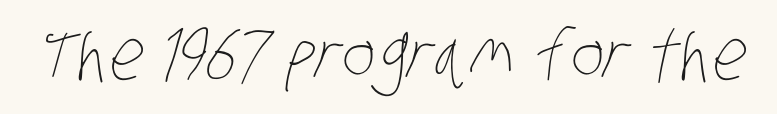
{"bold": "no", "weight": "thin", "width": "condensed", "stroke_contrast": "low", "x_height": "large", "monospaced": "no", "underline": "no", "letter_spacing": "normal", "letter_spacing_em": 0.0, "glyph_px": 70}
